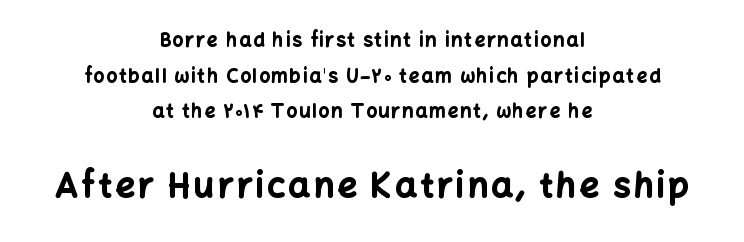
{"serif": "no", "italic": "no", "bold": "yes", "weight": "bold", "width": "normal", "stroke_contrast": "low", "x_height": "medium", "monospaced": "no", "underline": "no", "align": "center", "line_spacing_ratio": 1.88, "larger_block": "second", "size_ratio": 1.79, "glyph_px": 34}
